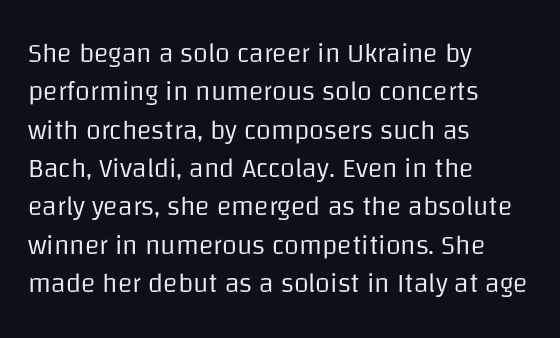
Q: Is the text bold? A: No.
Q: Is the text italic (slanted)? A: No, it is upright.
Q: Is the text underlined? A: No.
Q: How is the paragraph aligned? A: Left-aligned.
Q: Is the spacing between letters normal or unusually wide? A: Normal.
Q: Is the spacing between lines tight, normal or loose? A: Normal.
